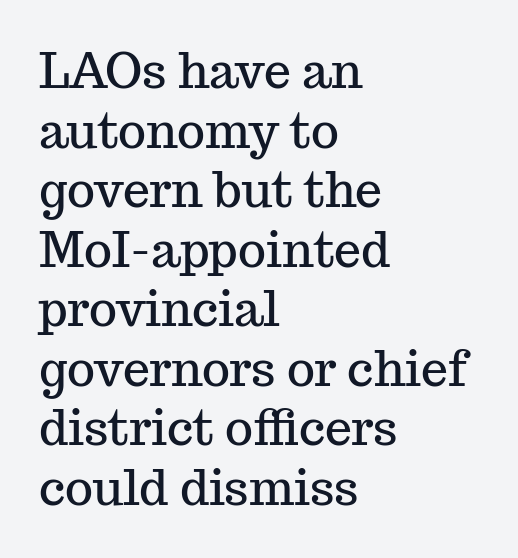
{"serif": "yes", "italic": "no", "width": "normal", "stroke_contrast": "medium", "x_height": "medium", "monospaced": "no", "underline": "no", "align": "left", "line_spacing_ratio": 1.24, "letter_spacing": "normal", "letter_spacing_em": 0.0, "glyph_px": 48}
